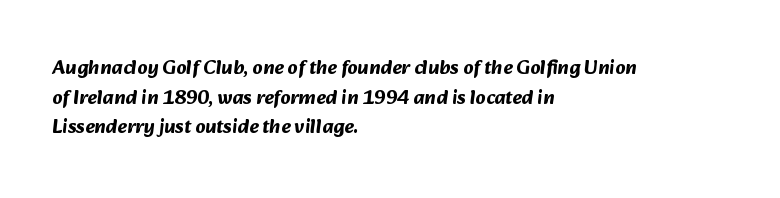
{"bold": "yes", "underline": "no", "align": "left", "line_spacing": "normal", "line_spacing_ratio": 1.48, "letter_spacing": "normal", "letter_spacing_em": 0.0, "glyph_px": 20}
